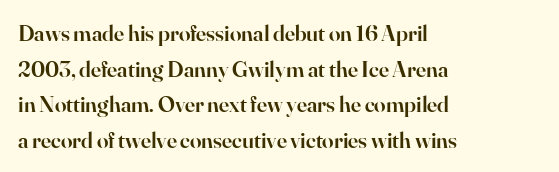
Q: Is the text bold? A: Semi-bold.
Q: Is the text italic (slanted)? A: No, it is upright.
Q: Is the text underlined? A: No.
Q: How is the paragraph aligned? A: Left-aligned.
Q: Is the spacing between letters normal or unusually wide? A: Normal.
Q: Is the spacing between lines tight, normal or loose? A: Normal.
